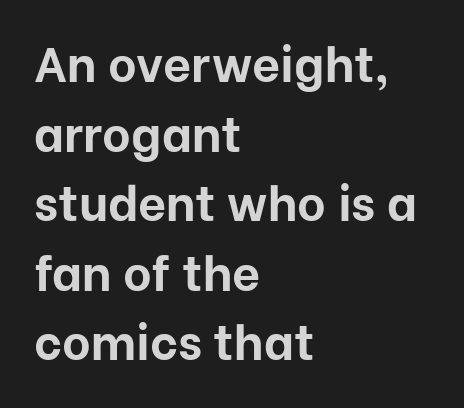
Q: Is the text bold? A: Yes.
Q: Is the text italic (slanted)? A: No, it is upright.
Q: Is the typeface a serif or a sans-serif typeface? A: Sans-serif.
Q: Is the text underlined? A: No.
Q: How is the paragraph aligned? A: Left-aligned.
Q: Is the spacing between letters normal or unusually wide? A: Normal.
Q: Is the spacing between lines tight, normal or loose? A: Normal.
Q: Width (condensed, normal, or wide)? A: Normal.
Q: Stroke contrast? A: Low.
Q: x-height? A: Medium.
Q: Monospaced? A: No.
